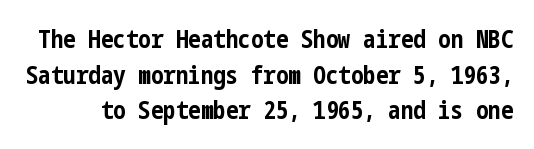
Q: Is the text bold? A: Yes.
Q: Is the text italic (slanted)? A: No, it is upright.
Q: Is the text underlined? A: No.
Q: Is the spacing between letters normal or unusually wide? A: Normal.
Q: Is the spacing between lines tight, normal or loose? A: Normal.
